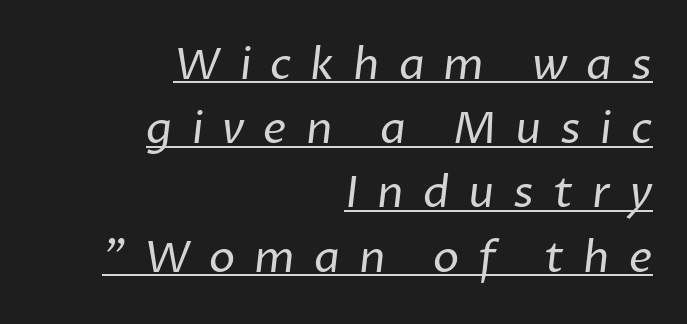
The image shows 44 px regular-weight sans-serif type; set right-aligned, normal line spacing (1.46x), unusually wide letter spacing (+0.43 em), underlined; low stroke contrast and a medium x-height.
